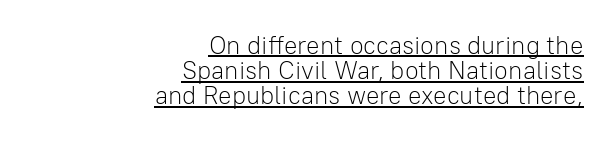
{"italic": "no", "bold": "no", "underline": "yes", "align": "right", "line_spacing": "tight", "line_spacing_ratio": 1.01, "letter_spacing": "normal", "letter_spacing_em": 0.0, "glyph_px": 25}
